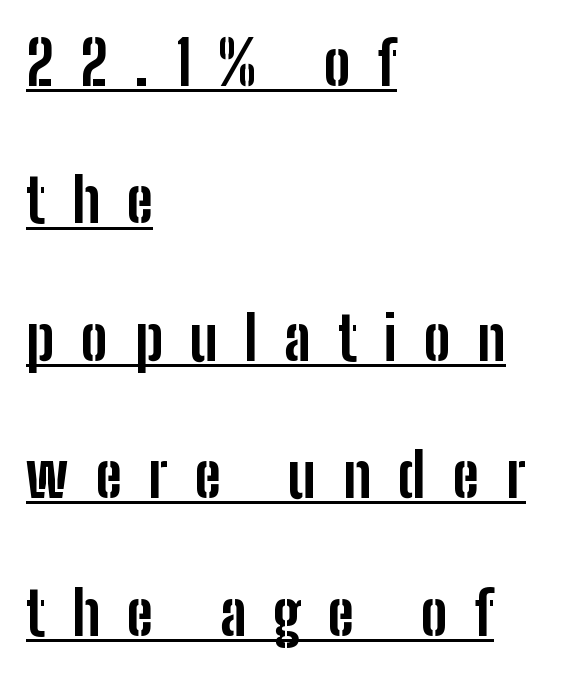
Emphasis by weight is at full strength: bold. Widely set lines give the paragraph a tall, airy silhouette. The designer went with a sans here, leaving each stem footless. Looks like someone drew a line under every word here. These lines are set flush left with a ragged right edge.
